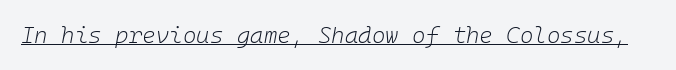
Q: Is the text bold? A: No.
Q: Is the text italic (slanted)? A: Yes, it leans right by about 10 degrees.
Q: Is the text underlined? A: Yes.
Q: Is the spacing between letters normal or unusually wide? A: Normal.
